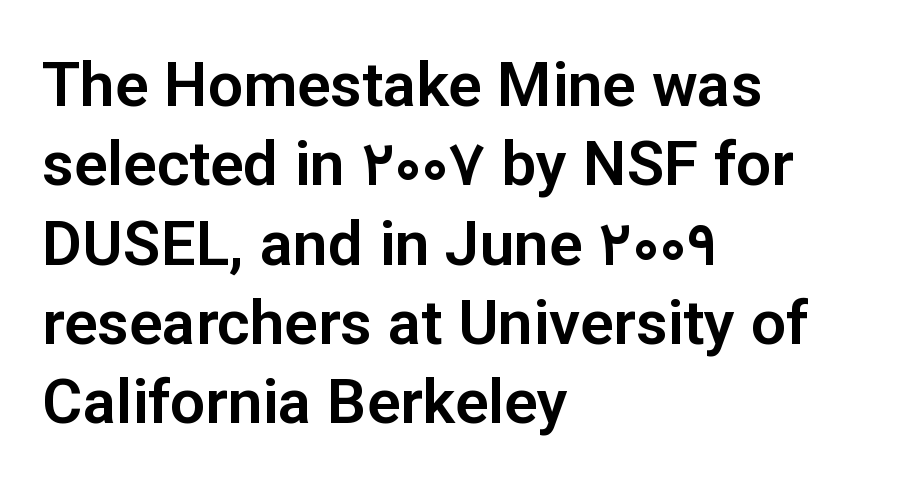
{"serif": "no", "italic": "no", "width": "normal", "stroke_contrast": "low", "x_height": "medium", "monospaced": "no", "underline": "no", "align": "left", "line_spacing": "normal", "line_spacing_ratio": 1.28, "letter_spacing": "normal", "letter_spacing_em": 0.0, "glyph_px": 62}
